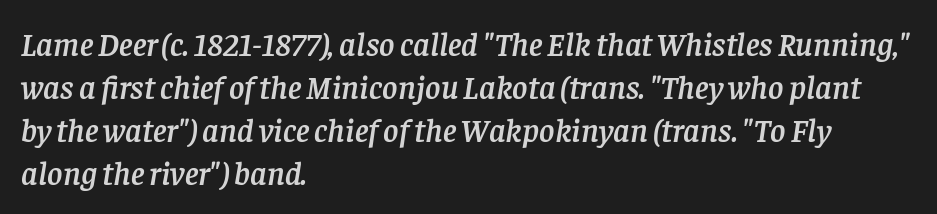
Q: Is the text italic (slanted)? A: Yes, it leans right by about 8 degrees.
Q: Is the typeface a serif or a sans-serif typeface? A: Serif.
Q: Is the text underlined? A: No.
Q: How is the paragraph aligned? A: Left-aligned.
Q: Is the spacing between letters normal or unusually wide? A: Normal.
Q: Is the spacing between lines tight, normal or loose? A: Normal.
Q: Width (condensed, normal, or wide)? A: Normal.
Q: Stroke contrast? A: Low.
Q: x-height? A: Large.
Q: Monospaced? A: No.
